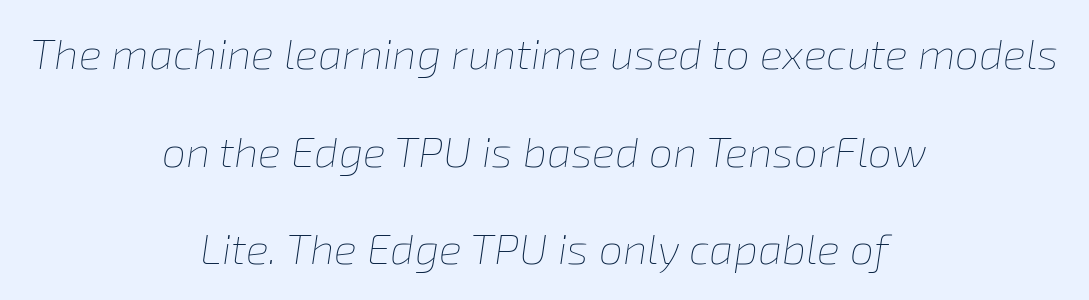
Q: Is the text bold? A: No.
Q: Is the text italic (slanted)? A: Yes, it leans right by about 8 degrees.
Q: Is the text underlined? A: No.
Q: How is the paragraph aligned? A: Centered.
Q: Is the spacing between letters normal or unusually wide? A: Normal.
Q: Is the spacing between lines tight, normal or loose? A: Loose.
Q: Width (condensed, normal, or wide)? A: Normal.
Q: Stroke contrast? A: Low.
Q: x-height? A: Medium.
Q: Monospaced? A: No.
